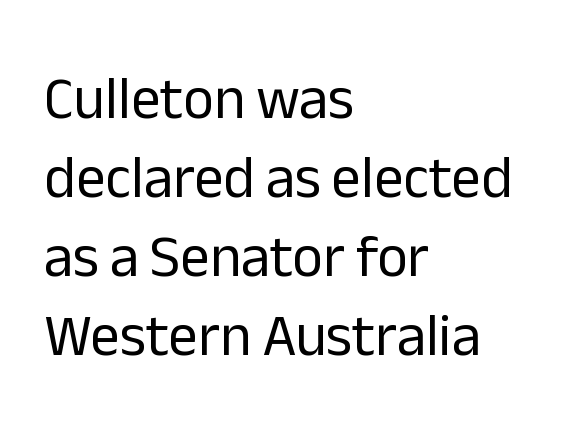
{"serif": "no", "italic": "no", "bold": "no", "weight": "regular", "width": "normal", "stroke_contrast": "low", "x_height": "medium", "monospaced": "no", "underline": "no", "align": "left", "line_spacing": "normal", "line_spacing_ratio": 1.34, "letter_spacing": "normal", "letter_spacing_em": 0.0, "glyph_px": 59}
